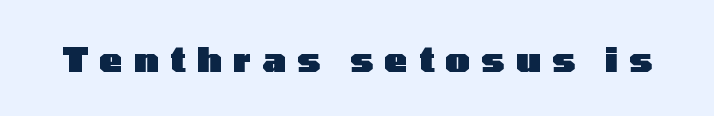
Characters remain perfectly vertical along every line. The gap between lines stays unmarked. Spacing verdict: proportional, widths tailored to each character. The sample has been set heavy, in full bold. How are the letters spaced? Widely, with obvious added tracking. In terms of letterform style, serifs are entirely absent.
